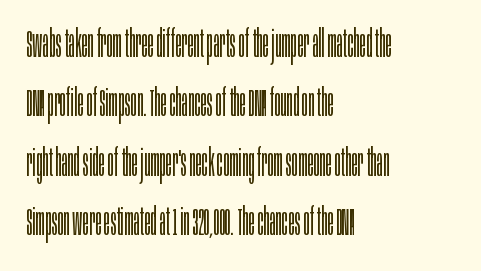
Weight: regular or lighter. The paragraph shown leans on its left margin. Posture: upright roman. Spacing verdict: proportional, widths tailored to each character. The face used here is a sans, in the tradition of grotesques and geometrics. The line-height multiplier appears to be the usual default.
